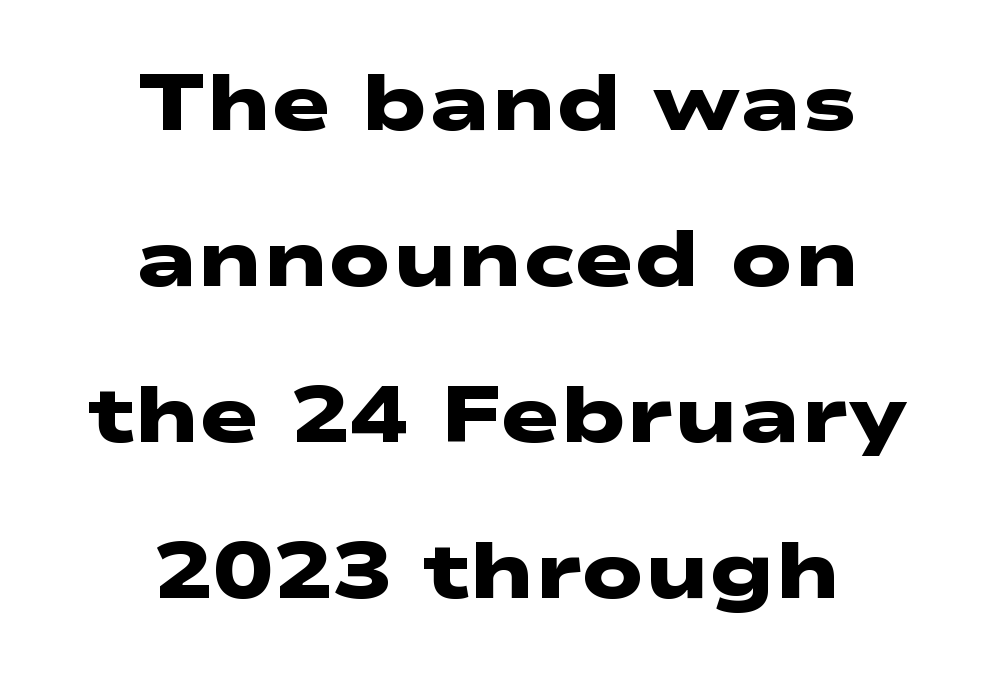
{"serif": "no", "bold": "yes", "weight": "heavy", "width": "wide", "stroke_contrast": "low", "x_height": "medium", "monospaced": "no", "underline": "no", "align": "center", "line_spacing": "loose", "line_spacing_ratio": 1.95, "letter_spacing": "normal", "letter_spacing_em": 0.0, "glyph_px": 80}
